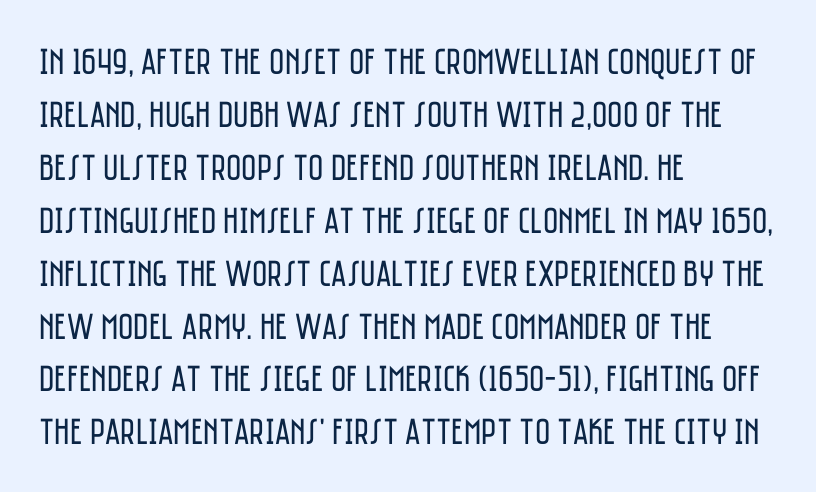
{"serif": "no", "italic": "no", "bold": "no", "weight": "regular", "width": "condensed", "stroke_contrast": "low", "x_height": "large", "monospaced": "no", "underline": "no", "align": "left", "line_spacing": "normal", "line_spacing_ratio": 1.43, "letter_spacing": "normal", "letter_spacing_em": 0.0, "glyph_px": 37}
